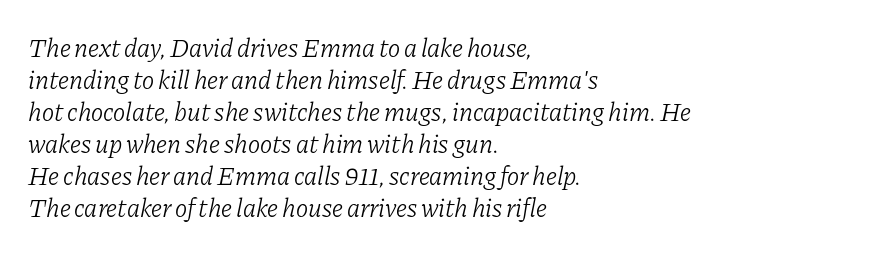
The image shows 26 px text type, italic (leaning right); set left-aligned, line spacing 1.23x, normal letter spacing, not underlined.
